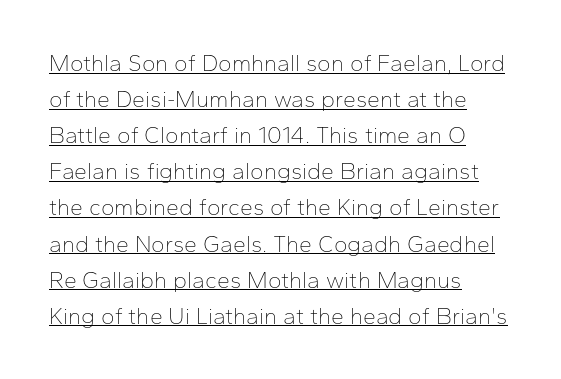
The rendering uses the underline text-decoration. Stems here are at most as thick as an everyday book face. The rag falls on the right side of this text block. Ascenders rise straight up at ninety degrees.
